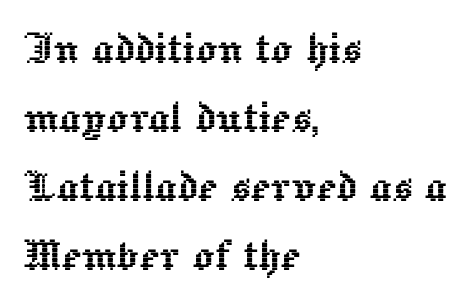
The image shows 53 px text type, upright; set left-aligned, normal line spacing (1.3x), normal letter spacing, not underlined; a medium x-height.
